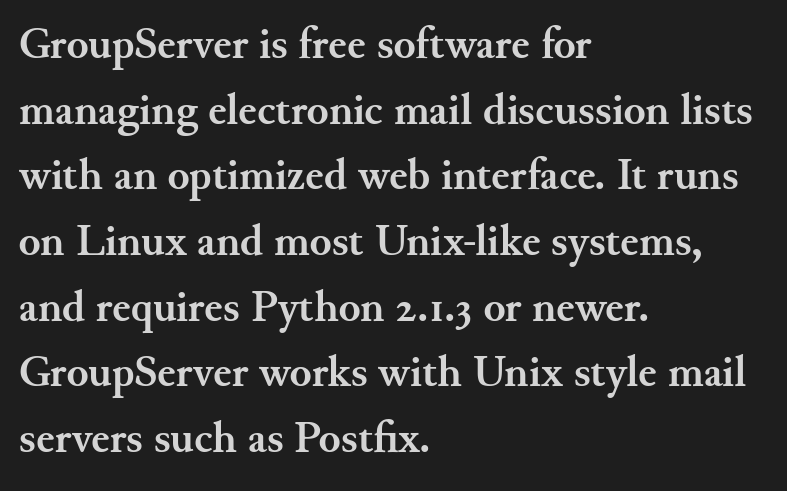
Q: Is the text bold? A: Yes.
Q: Is the text italic (slanted)? A: No, it is upright.
Q: Is the typeface a serif or a sans-serif typeface? A: Serif.
Q: Is the text underlined? A: No.
Q: How is the paragraph aligned? A: Left-aligned.
Q: Is the spacing between letters normal or unusually wide? A: Normal.
Q: Is the spacing between lines tight, normal or loose? A: Normal.
Q: Width (condensed, normal, or wide)? A: Normal.
Q: Stroke contrast? A: Medium.
Q: x-height? A: Small.
Q: Monospaced? A: No.
